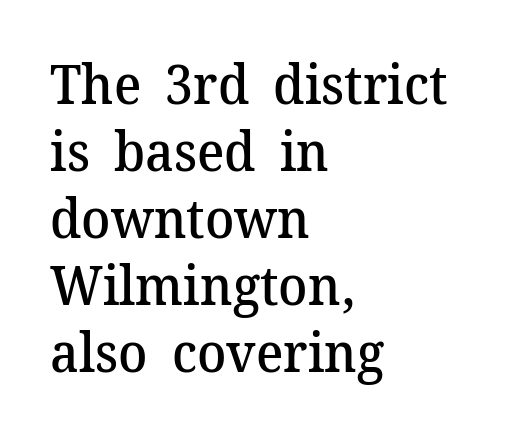
The image shows 54 px semibold serif type, upright; set left-aligned, line spacing 1.24x, normal letter spacing, not underlined; medium stroke contrast and a medium x-height.
